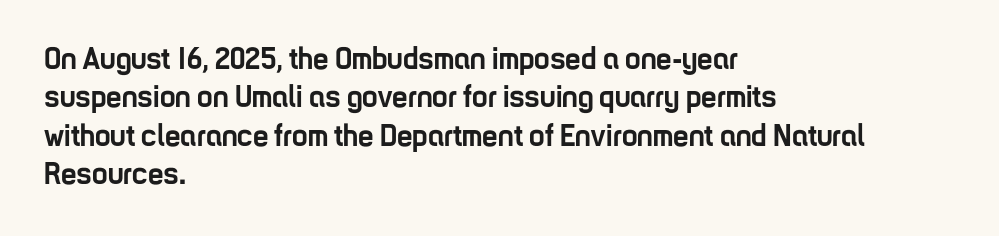
{"serif": "no", "italic": "no", "bold": "yes", "weight": "semibold", "width": "condensed", "stroke_contrast": "low", "x_height": "medium", "monospaced": "no", "underline": "no", "align": "left", "line_spacing_ratio": 1.24, "letter_spacing": "normal", "letter_spacing_em": 0.0, "glyph_px": 31}
